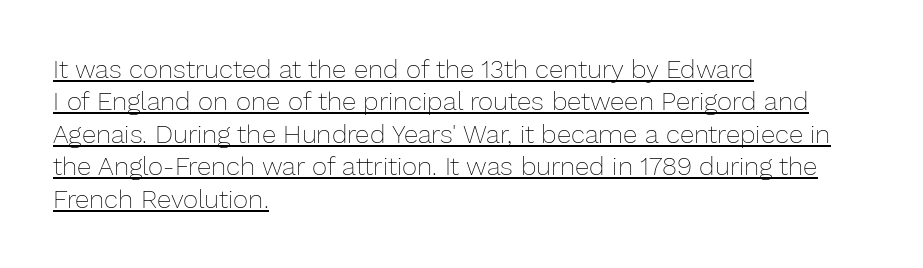
A student would call this left alignment; a typographer would say flush left, rag right. The type sits square on the baseline with zero lean. What's the leading like? Ordinary, nothing unusual. The font sits on the lighter half of the weight spectrum, regular included.
